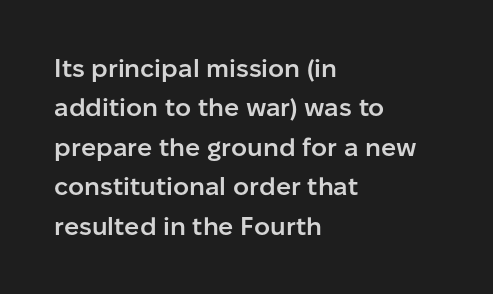
{"italic": "no", "bold": "semi", "underline": "no", "align": "left", "line_spacing": "normal", "line_spacing_ratio": 1.58, "letter_spacing": "normal", "letter_spacing_em": 0.0, "glyph_px": 25}
